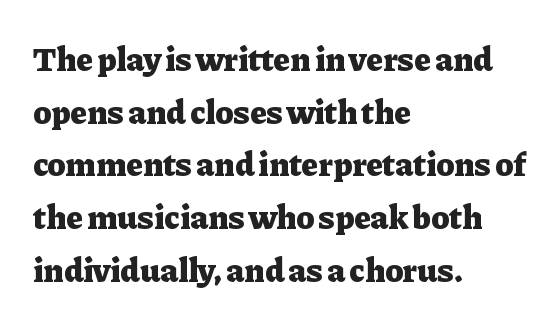
The image shows 34 px heavy serif type, upright; set left-aligned, normal line spacing (1.55x), normal letter spacing, not underlined; low stroke contrast and a medium x-height.
